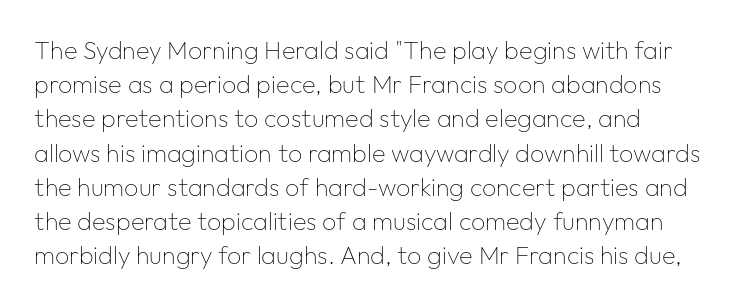
The image shows 25 px text type, upright; set normal line spacing (1.37x), normal letter spacing, not underlined.
